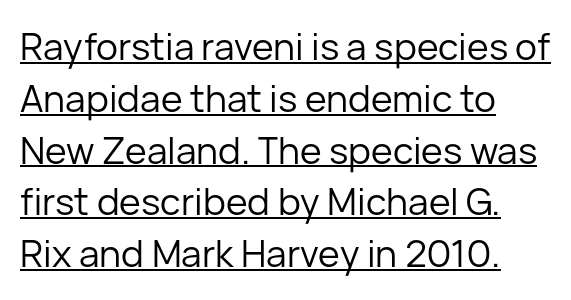
Regular leading. Vertical stems look standard width or narrower in stroke. In terms of letterspacing, this is plain default setting. Proportional: the letters do not fall into vertical columns.
